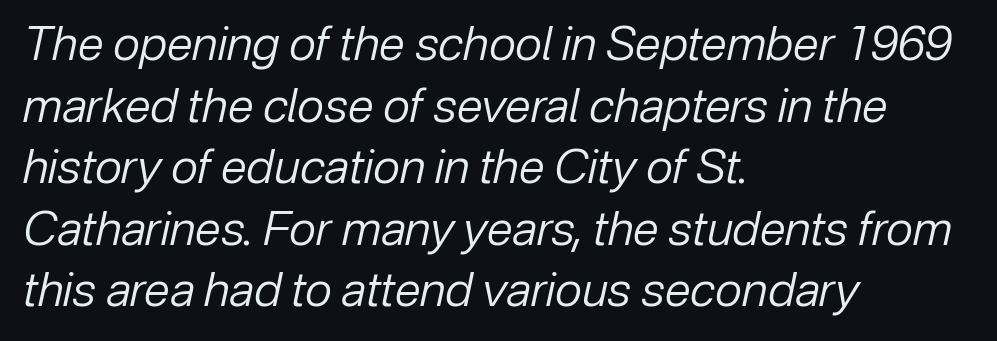
{"italic": "yes", "lean": "right", "slant_degrees": 12, "bold": "no", "weight": "regular", "width": "normal", "stroke_contrast": "low", "x_height": "medium", "monospaced": "no", "underline": "no", "align": "left", "line_spacing": "normal", "line_spacing_ratio": 1.31, "letter_spacing": "normal", "letter_spacing_em": 0.0, "glyph_px": 47}
